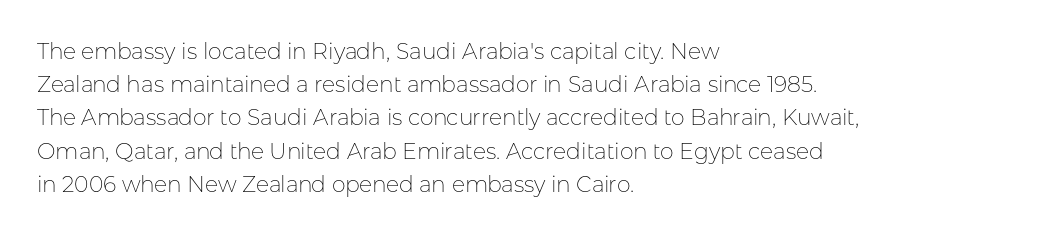
Q: Is the text bold? A: No.
Q: Is the text italic (slanted)? A: No, it is upright.
Q: Is the text underlined? A: No.
Q: How is the paragraph aligned? A: Left-aligned.
Q: Is the spacing between letters normal or unusually wide? A: Normal.
Q: Is the spacing between lines tight, normal or loose? A: Normal.
